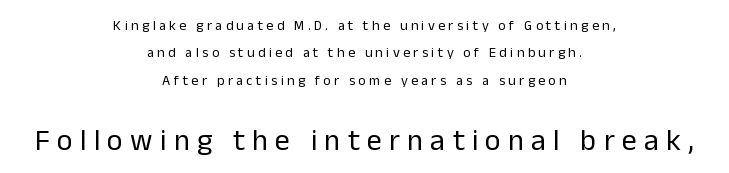
Q: Is the text bold? A: No.
Q: Is the text italic (slanted)? A: No, it is upright.
Q: Is the typeface a serif or a sans-serif typeface? A: Sans-serif.
Q: Is the text underlined? A: No.
Q: How is the paragraph aligned? A: Centered.
Q: Is the spacing between letters normal or unusually wide? A: Unusually wide.
Q: Is the spacing between lines tight, normal or loose? A: Loose.
Q: Which block of text is set in a larger size, the first (top) or the second (bottom)? A: The second (bottom) one.
Q: Width (condensed, normal, or wide)? A: Normal.
Q: Stroke contrast? A: Low.
Q: x-height? A: Medium.
Q: Monospaced? A: No.
